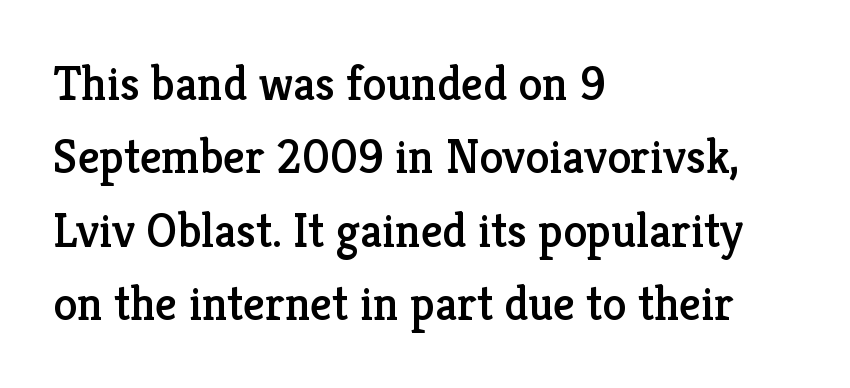
{"serif": "yes", "italic": "no", "width": "normal", "stroke_contrast": "low", "x_height": "medium", "monospaced": "no", "underline": "no", "align": "left", "line_spacing": "normal", "line_spacing_ratio": 1.53, "letter_spacing": "normal", "letter_spacing_em": 0.0, "glyph_px": 48}
